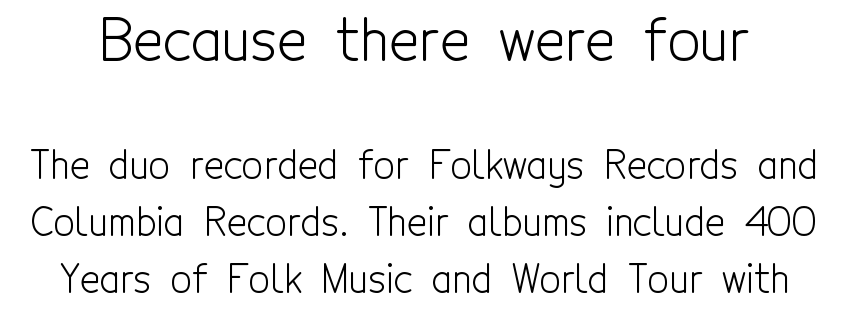
Bigger letters appear in the top chunk; the bottom chunk is reduced. Nothing heavy about these letters — not bold at all. Is there any slant? The stems are plumb. Nothing sits at the stroke ends, so this counts as sans-serif.
